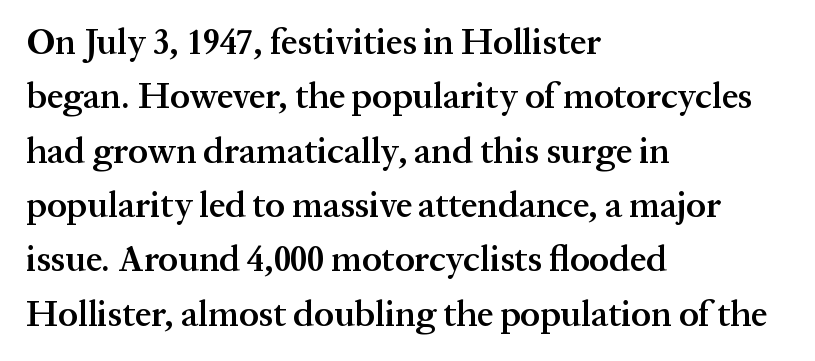
Q: Is the text bold? A: Semi-bold.
Q: Is the text italic (slanted)? A: No, it is upright.
Q: Is the typeface a serif or a sans-serif typeface? A: Serif.
Q: Is the text underlined? A: No.
Q: How is the paragraph aligned? A: Left-aligned.
Q: Is the spacing between letters normal or unusually wide? A: Normal.
Q: Is the spacing between lines tight, normal or loose? A: Normal.
Q: Width (condensed, normal, or wide)? A: Normal.
Q: Stroke contrast? A: Medium.
Q: x-height? A: Medium.
Q: Monospaced? A: No.
